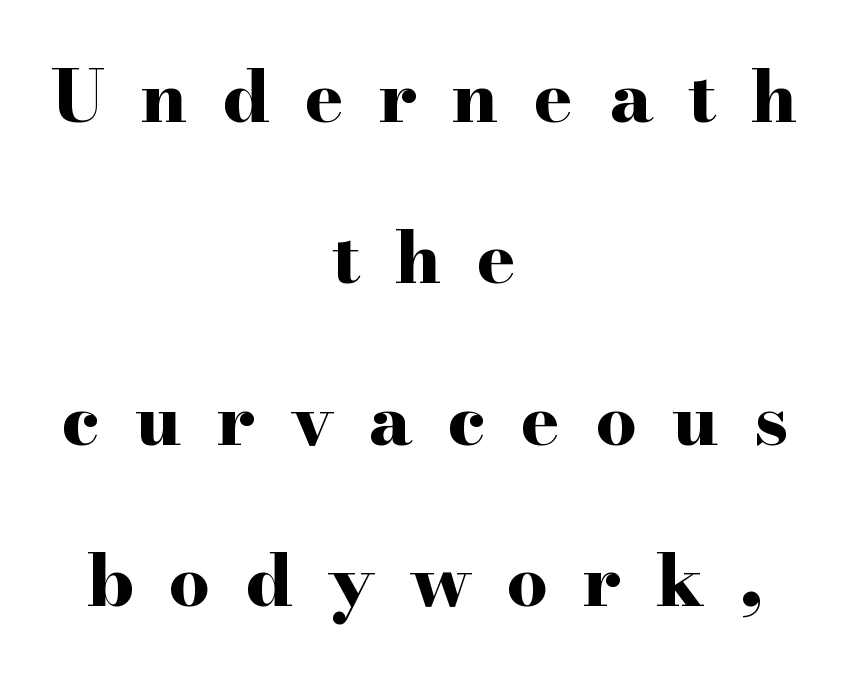
{"serif": "yes", "italic": "no", "bold": "yes", "weight": "bold", "width": "wide", "stroke_contrast": "high", "x_height": "small", "monospaced": "no", "underline": "no", "align": "center", "line_spacing": "loose", "line_spacing_ratio": 2.21, "letter_spacing": "wide", "letter_spacing_em": 0.48, "glyph_px": 73}
